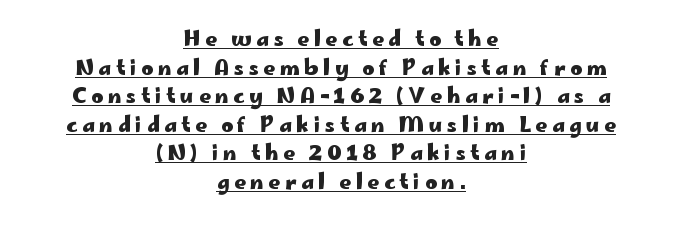
The image shows 20 px bold type, upright; set centered, normal line spacing (1.43x), unusually wide letter spacing (+0.24 em), underlined.
